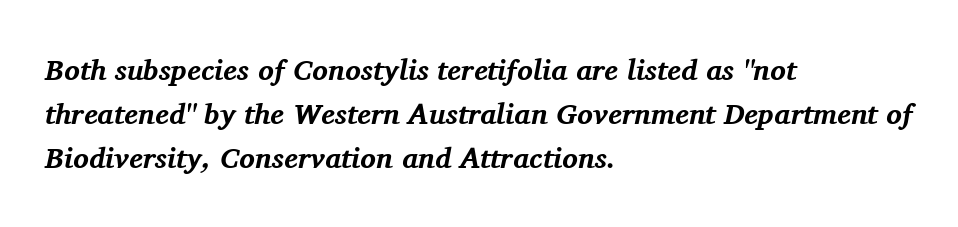
Characters follow at the spacing the type designer built in. The lines sit at an ordinary, default distance from one another. Compared with ordinary roman type, these characters are visibly tilted. These lines carry a lot of weight — the face is fully bold. Is the block centered? No — it sits flush against the left margin. Is this a fixed-width face? No — the glyphs have proportional, varying widths.
